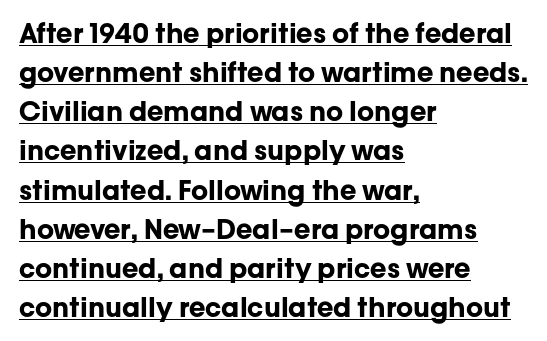
Thick stems and heavy bowls — unmistakably bold. The specimen includes a rule beneath the text block's lines. How are the letters spaced? Ordinarily, with no added tracking. The leading is moderate, giving the passage an even texture.
